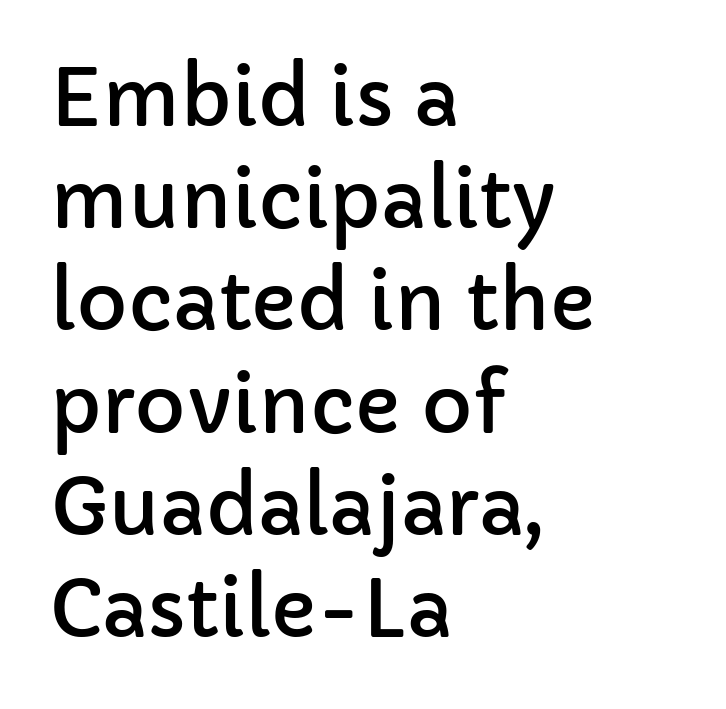
Q: Is the text italic (slanted)? A: No, it is upright.
Q: Is the typeface a serif or a sans-serif typeface? A: Sans-serif.
Q: Is the text underlined? A: No.
Q: How is the paragraph aligned? A: Left-aligned.
Q: Is the spacing between letters normal or unusually wide? A: Normal.
Q: Is the spacing between lines tight, normal or loose? A: Normal.
Q: Width (condensed, normal, or wide)? A: Normal.
Q: Stroke contrast? A: Low.
Q: x-height? A: Medium.
Q: Monospaced? A: No.
